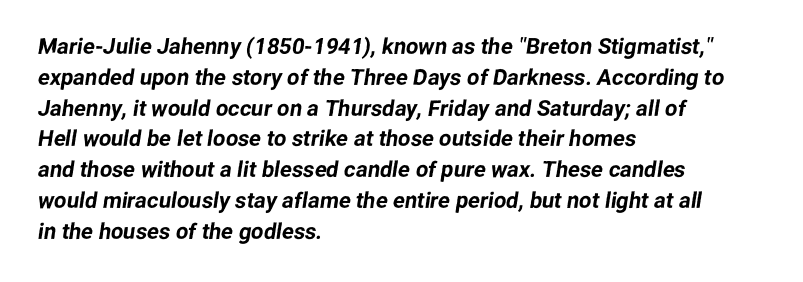
Letters rest on an invisible, unmarked baseline. How would I describe the line gaps? Plain and ordinary. Each word holds together tightly as a unit, with standard inter-letter gaps. These lines stack with their left ends in a neat column.
